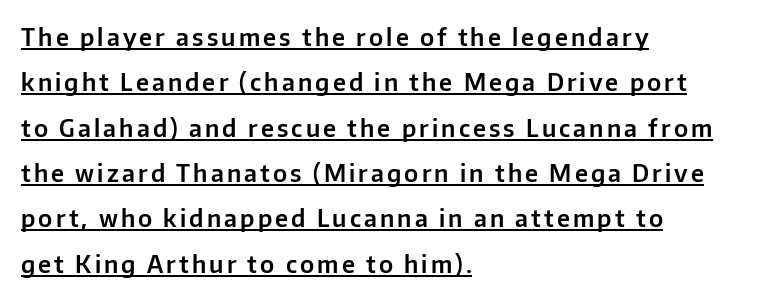
Has an underline been added? It has. Italic? Not at all — the glyphs are vertical. Typeset ragged right — the left edge is the straight one.
